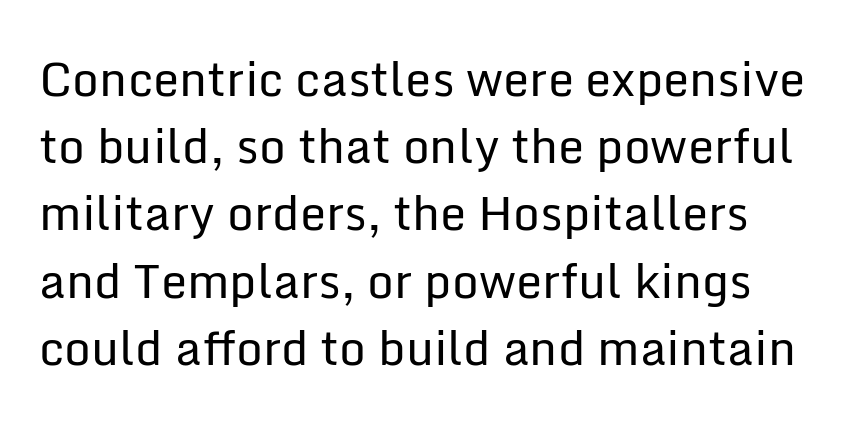
Q: Is the text bold? A: No.
Q: Is the text italic (slanted)? A: No, it is upright.
Q: Is the typeface a serif or a sans-serif typeface? A: Sans-serif.
Q: Is the text underlined? A: No.
Q: Is the spacing between letters normal or unusually wide? A: Normal.
Q: Is the spacing between lines tight, normal or loose? A: Normal.
Q: Width (condensed, normal, or wide)? A: Normal.
Q: Stroke contrast? A: Low.
Q: x-height? A: Medium.
Q: Monospaced? A: No.
